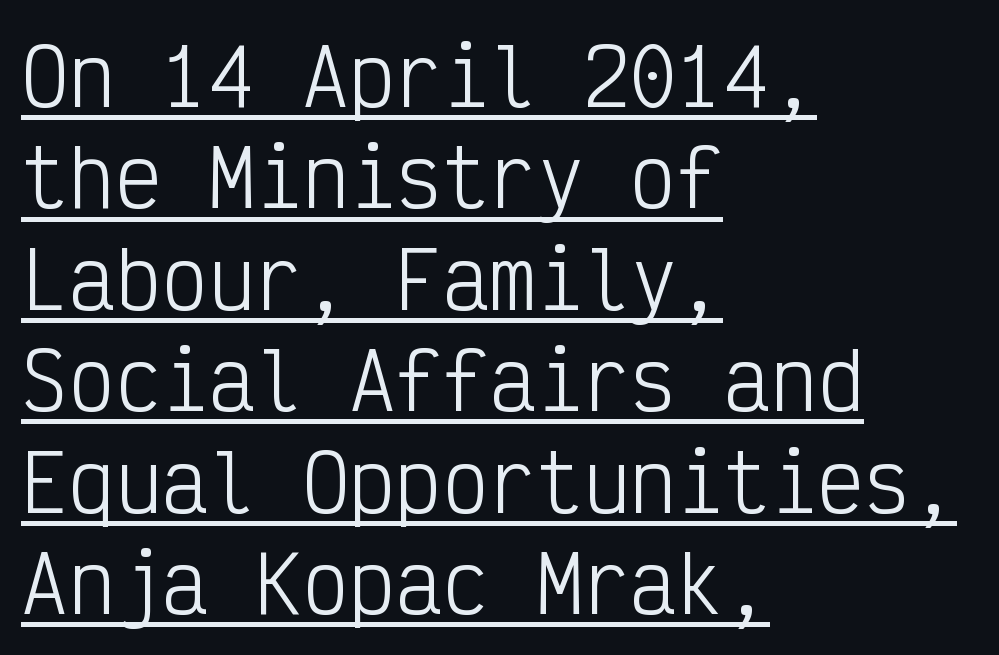
The image shows 78 px light, condensed sans-serif type, upright, monospaced; set left-aligned, normal line spacing (1.3x), normal letter spacing, underlined; low stroke contrast and a medium x-height.
